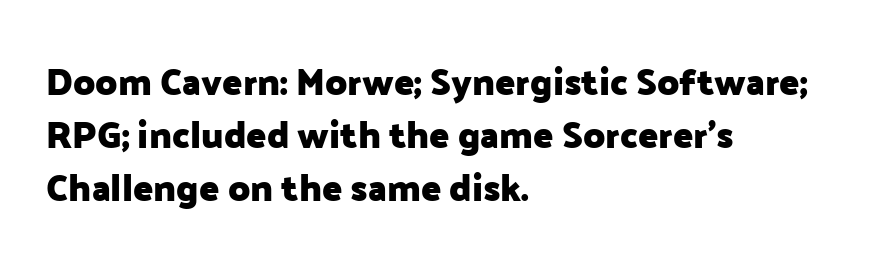
Q: Is the text bold? A: Yes.
Q: Is the text italic (slanted)? A: No, it is upright.
Q: Is the typeface a serif or a sans-serif typeface? A: Sans-serif.
Q: Is the text underlined? A: No.
Q: How is the paragraph aligned? A: Left-aligned.
Q: Is the spacing between letters normal or unusually wide? A: Normal.
Q: Is the spacing between lines tight, normal or loose? A: Normal.
Q: Width (condensed, normal, or wide)? A: Normal.
Q: Stroke contrast? A: Low.
Q: x-height? A: Medium.
Q: Monospaced? A: No.
